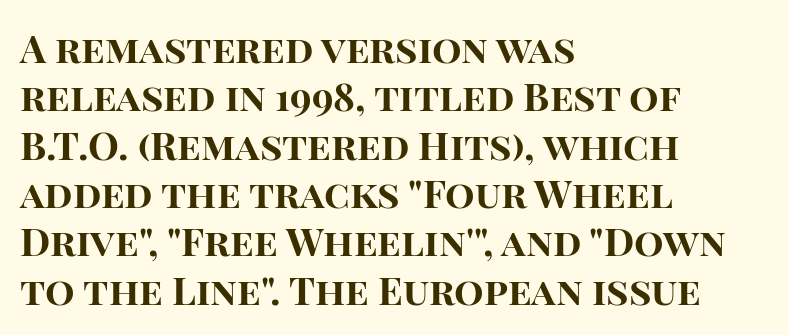
Q: Is the text bold? A: Yes.
Q: Is the text italic (slanted)? A: No, it is upright.
Q: Is the typeface a serif or a sans-serif typeface? A: Sans-serif.
Q: Is the text underlined? A: No.
Q: How is the paragraph aligned? A: Left-aligned.
Q: Is the spacing between letters normal or unusually wide? A: Normal.
Q: Width (condensed, normal, or wide)? A: Normal.
Q: Stroke contrast? A: High.
Q: x-height? A: Large.
Q: Monospaced? A: No.
